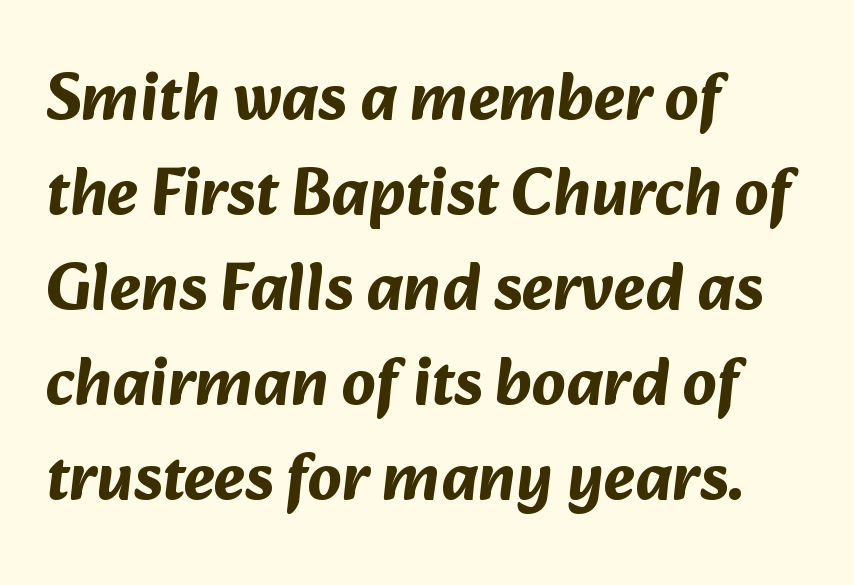
The image shows 66 px bold sans-serif type; set left-aligned, normal line spacing (1.44x), normal letter spacing, not underlined; medium stroke contrast and a medium x-height.
